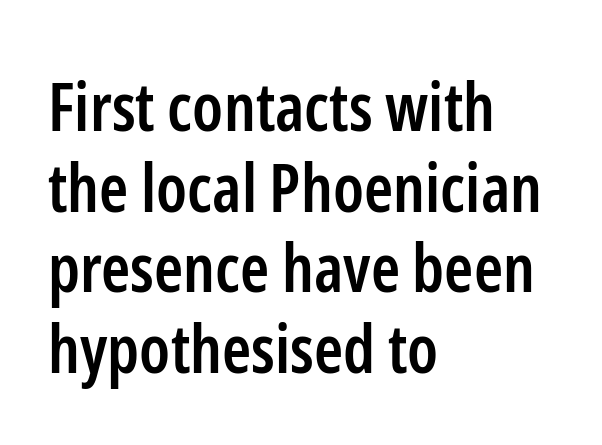
{"serif": "no", "italic": "no", "bold": "semi", "weight": "semibold", "width": "condensed", "stroke_contrast": "low", "x_height": "medium", "monospaced": "no", "underline": "no", "align": "left", "line_spacing_ratio": 1.22, "letter_spacing": "normal", "letter_spacing_em": 0.0, "glyph_px": 66}
